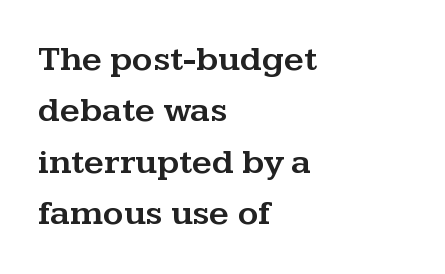
{"serif": "yes", "italic": "no", "width": "wide", "stroke_contrast": "medium", "x_height": "medium", "monospaced": "no", "underline": "no", "align": "left", "line_spacing": "normal", "line_spacing_ratio": 1.47, "letter_spacing": "normal", "letter_spacing_em": 0.0, "glyph_px": 35}
